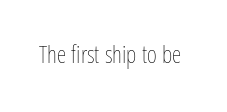
Q: Is the text bold? A: No.
Q: Is the text italic (slanted)? A: No, it is upright.
Q: Is the text underlined? A: No.
Q: Is the spacing between letters normal or unusually wide? A: Normal.
